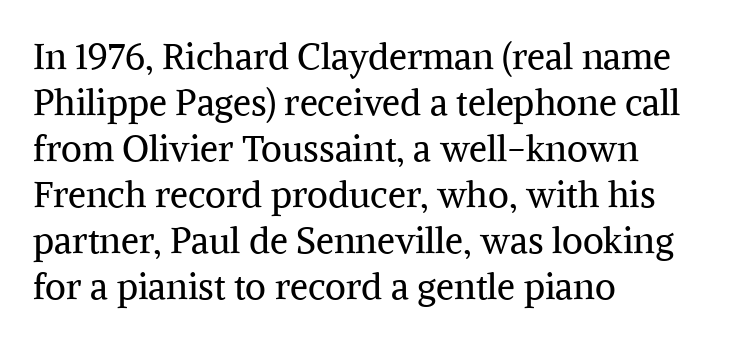
The image shows 36 px regular-weight serif type, upright; set left-aligned, normal line spacing (1.28x), normal letter spacing, not underlined; medium stroke contrast and a medium x-height.
